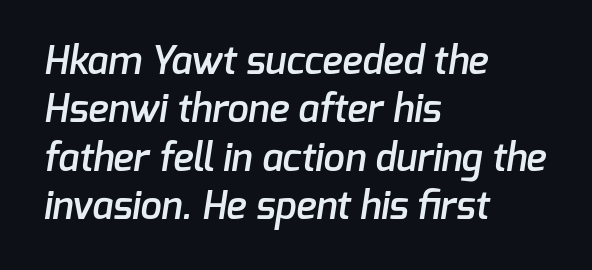
The image shows 38 px semibold sans-serif type; set left-aligned, normal line spacing (1.27x), normal letter spacing, not underlined; low stroke contrast and a medium x-height.
